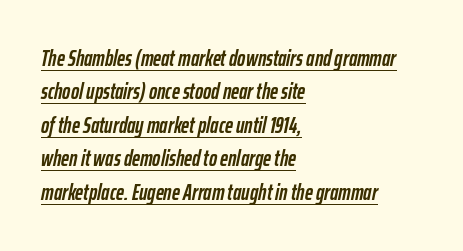
{"italic": "yes", "lean": "right", "slant_degrees": 12, "bold": "yes", "underline": "yes", "align": "left", "line_spacing": "normal", "line_spacing_ratio": 1.52, "letter_spacing": "normal", "letter_spacing_em": 0.0, "glyph_px": 22}
